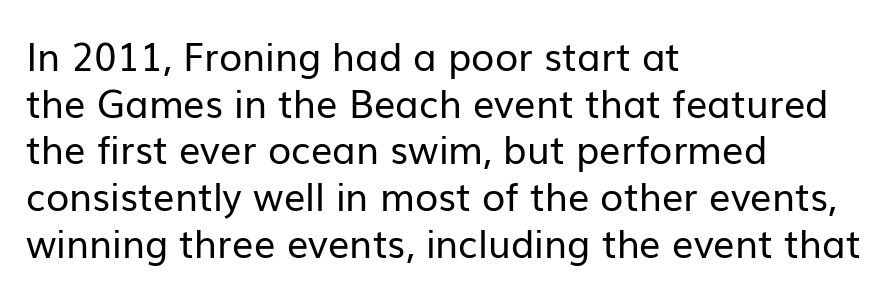
Q: Is the text bold? A: No.
Q: Is the text italic (slanted)? A: No, it is upright.
Q: Is the typeface a serif or a sans-serif typeface? A: Sans-serif.
Q: Is the text underlined? A: No.
Q: How is the paragraph aligned? A: Left-aligned.
Q: Is the spacing between letters normal or unusually wide? A: Normal.
Q: Width (condensed, normal, or wide)? A: Normal.
Q: Stroke contrast? A: Low.
Q: x-height? A: Medium.
Q: Monospaced? A: No.
